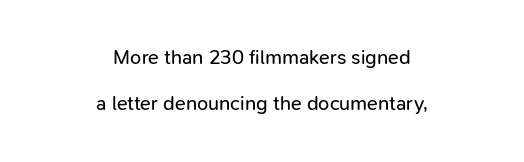
{"italic": "no", "bold": "no", "underline": "no", "align": "center", "line_spacing": "loose", "line_spacing_ratio": 2.32, "letter_spacing": "normal", "letter_spacing_em": 0.0, "glyph_px": 20}
